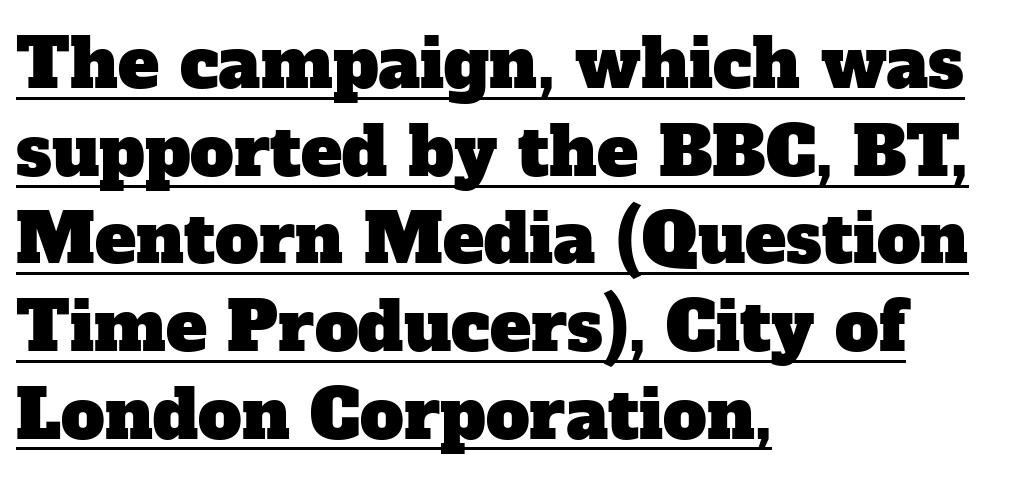
{"serif": "yes", "width": "normal", "stroke_contrast": "low", "x_height": "medium", "monospaced": "no", "underline": "yes", "align": "left", "line_spacing": "normal", "line_spacing_ratio": 1.27, "letter_spacing": "normal", "letter_spacing_em": 0.0, "glyph_px": 69}
